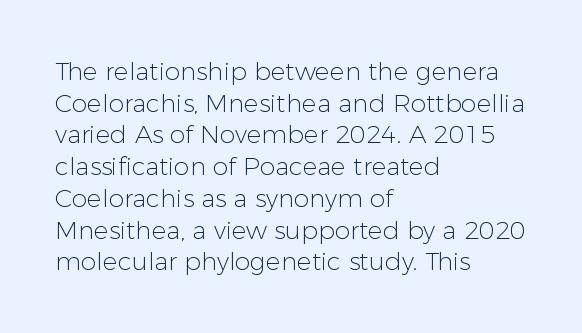
The image shows 25 px text type, upright; set left-aligned, normal line spacing (1.27x), normal letter spacing, not underlined.
